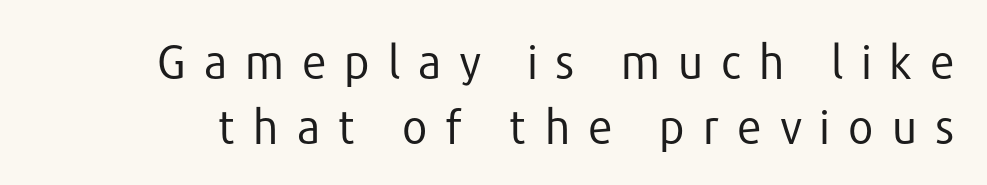
{"serif": "no", "italic": "no", "bold": "no", "weight": "regular", "width": "normal", "stroke_contrast": "low", "x_height": "medium", "monospaced": "no", "underline": "no", "line_spacing": "normal", "line_spacing_ratio": 1.41, "letter_spacing": "wide", "letter_spacing_em": 0.37, "glyph_px": 46}
